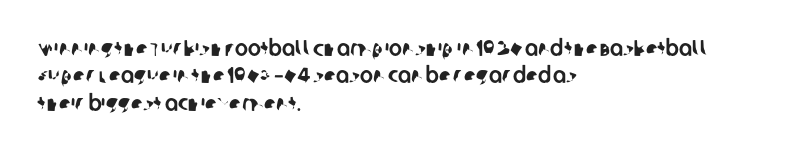
{"underline": "no", "align": "left", "line_spacing_ratio": 1.24, "letter_spacing": "normal", "letter_spacing_em": 0.0, "glyph_px": 22}
